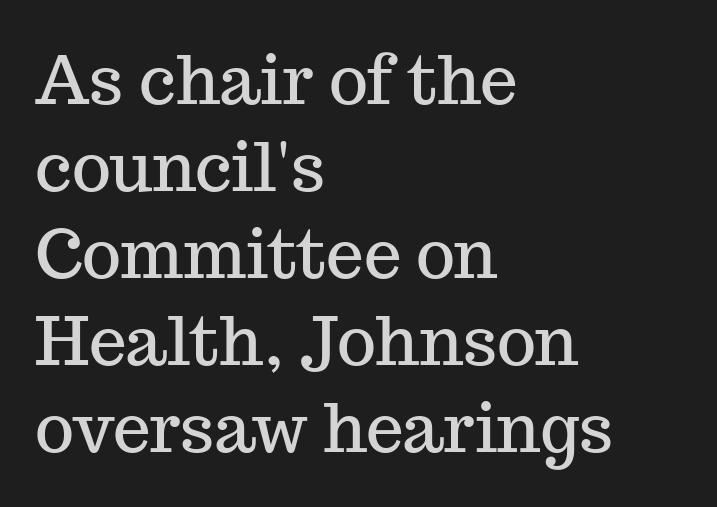
{"serif": "yes", "italic": "no", "width": "normal", "stroke_contrast": "medium", "x_height": "medium", "monospaced": "no", "underline": "no", "align": "left", "line_spacing": "normal", "line_spacing_ratio": 1.3, "letter_spacing": "normal", "letter_spacing_em": 0.0, "glyph_px": 67}
